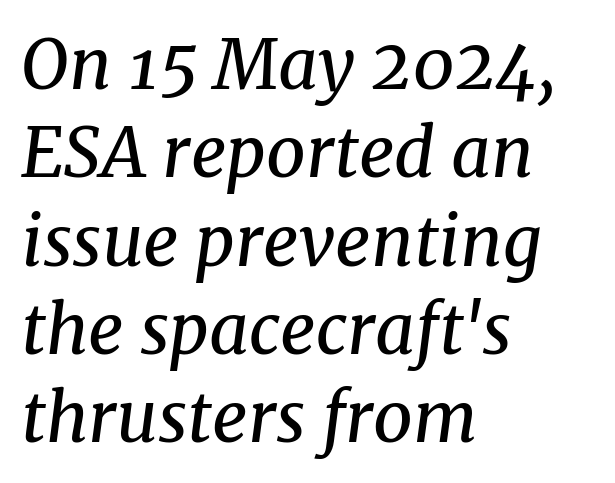
{"serif": "yes", "italic": "yes", "lean": "right", "slant_degrees": 8, "bold": "no", "weight": "regular", "width": "normal", "stroke_contrast": "medium", "x_height": "medium", "monospaced": "no", "underline": "no", "align": "left", "line_spacing": "normal", "line_spacing_ratio": 1.28, "letter_spacing": "normal", "letter_spacing_em": 0.0, "glyph_px": 69}
